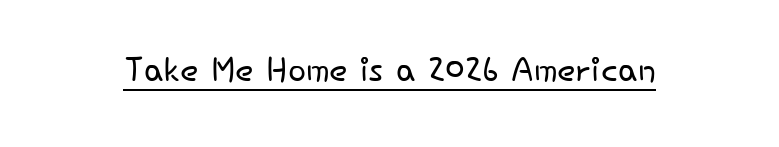
The line texture is even and compact thanks to regular tracking. The letters stand upright; this is a roman face. The rendering uses natural spacing where letterforms have individual widths. The passage shown is underscored from start to finish. Weight class: somewhere from thin through regular. No feet cap the strokes, marking this as sans-serif type.
